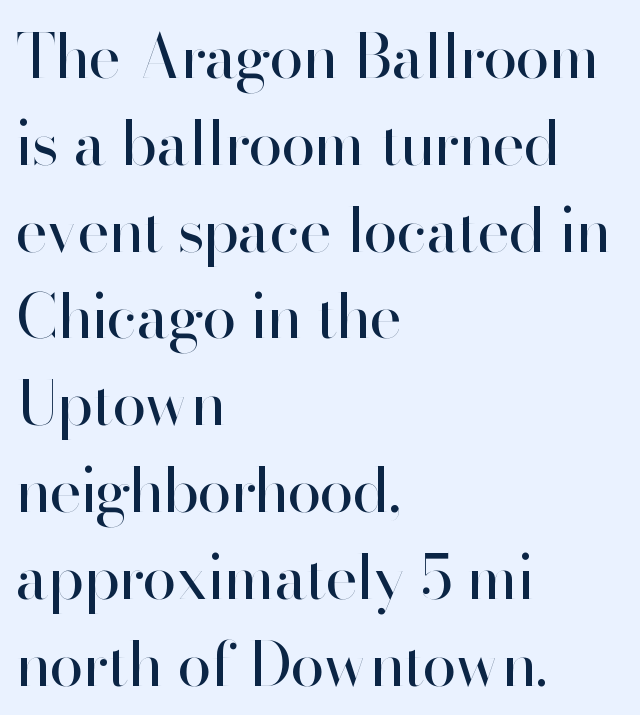
Q: Is the text bold? A: No.
Q: Is the text italic (slanted)? A: No, it is upright.
Q: Is the typeface a serif or a sans-serif typeface? A: Sans-serif.
Q: Is the text underlined? A: No.
Q: How is the paragraph aligned? A: Left-aligned.
Q: Is the spacing between letters normal or unusually wide? A: Normal.
Q: Is the spacing between lines tight, normal or loose? A: Normal.
Q: Width (condensed, normal, or wide)? A: Normal.
Q: Stroke contrast? A: High.
Q: x-height? A: Small.
Q: Monospaced? A: No.
